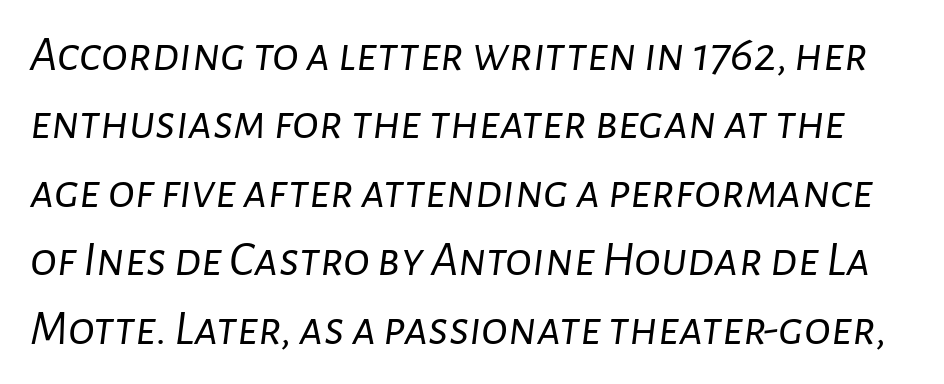
The image shows 50 px light type, italic (leaning right); set normal line spacing (1.37x), normal letter spacing, not underlined; low stroke contrast and a medium x-height.
